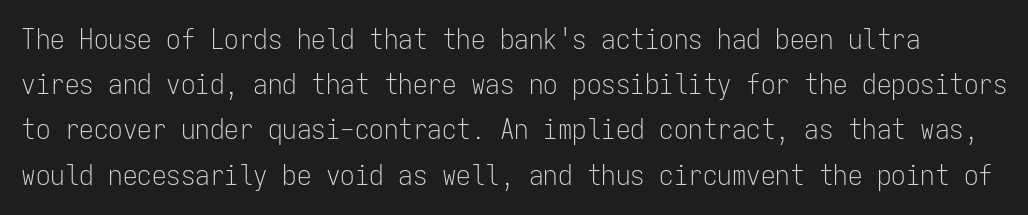
The axis of the letterforms is exactly vertical. Monospaced: the letters line up in strict vertical columns. You could call the tracking neutral — neither tight nor loose. Honestly, there is no underline to notice here at all.
